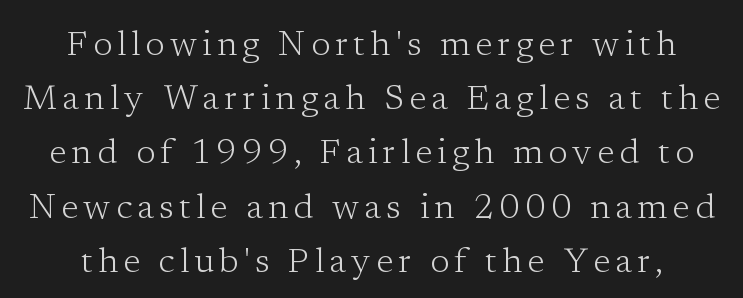
It's the straight-up-and-down kind of type. Plain, unruled lines of type. Old-style or modern, the face here clearly has serifs. Students, observe: this is what conventionally led text looks like.
